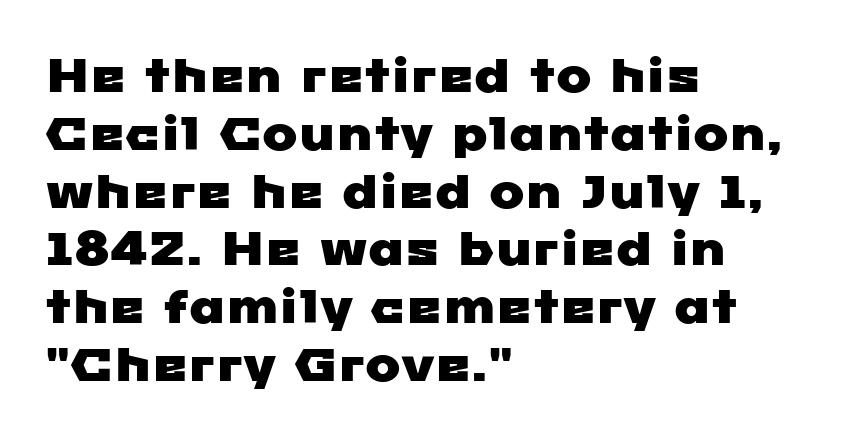
Is this a sans? Yes — the strokes have no serifs. The passage shown is typed in a proportional face where columns would drift. Caption: standard tracking, unaltered. Check under the words: just untouched page. This sample is left-justified, so line endings fall wherever the words run out.
